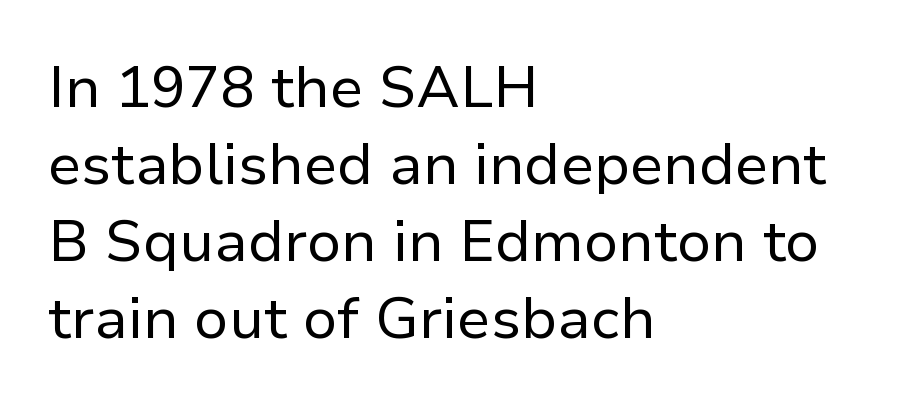
Q: Is the text bold? A: No.
Q: Is the text italic (slanted)? A: No, it is upright.
Q: Is the typeface a serif or a sans-serif typeface? A: Sans-serif.
Q: Is the text underlined? A: No.
Q: How is the paragraph aligned? A: Left-aligned.
Q: Is the spacing between letters normal or unusually wide? A: Normal.
Q: Is the spacing between lines tight, normal or loose? A: Normal.
Q: Width (condensed, normal, or wide)? A: Normal.
Q: Stroke contrast? A: Low.
Q: x-height? A: Medium.
Q: Monospaced? A: No.
